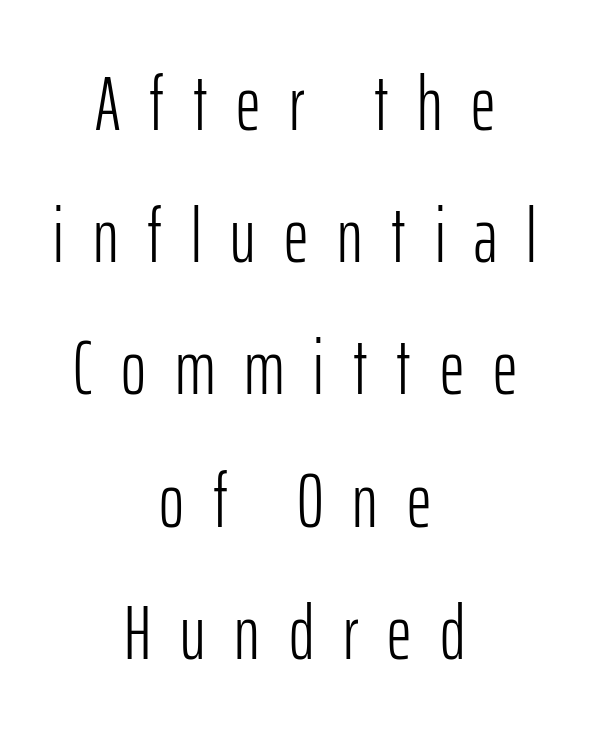
Every stem runs plumb, perpendicular to the baseline. No feet cap the strokes, marking this as sans-serif type. Caption: face not bold, strokes unweighted. You could not count columns in this text — the font is proportionally spaced. Every row of glyphs is offset so its center matches the block's center. The foot of each line stays bare and open.
